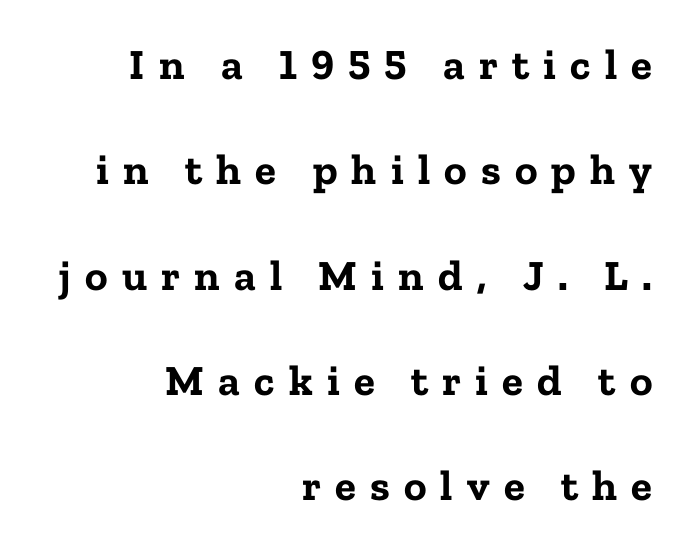
Q: Is the text bold? A: Yes.
Q: Is the text italic (slanted)? A: No, it is upright.
Q: Is the typeface a serif or a sans-serif typeface? A: Serif.
Q: Is the text underlined? A: No.
Q: How is the paragraph aligned? A: Right-aligned.
Q: Is the spacing between letters normal or unusually wide? A: Unusually wide.
Q: Is the spacing between lines tight, normal or loose? A: Loose.
Q: Width (condensed, normal, or wide)? A: Normal.
Q: Stroke contrast? A: Low.
Q: x-height? A: Medium.
Q: Monospaced? A: No.
